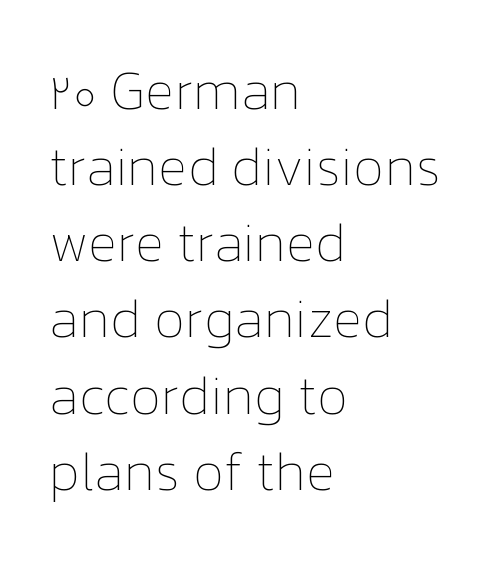
The image shows 54 px thin type, upright; set left-aligned, normal line spacing (1.41x), normal letter spacing, not underlined; low stroke contrast and a medium x-height.
